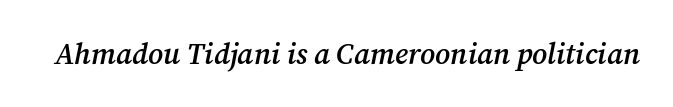
{"serif": "yes", "italic": "yes", "lean": "right", "slant_degrees": 12, "bold": "semi", "weight": "semibold", "width": "normal", "stroke_contrast": "medium", "x_height": "medium", "monospaced": "no", "underline": "no", "letter_spacing": "normal", "letter_spacing_em": 0.0, "glyph_px": 29}
